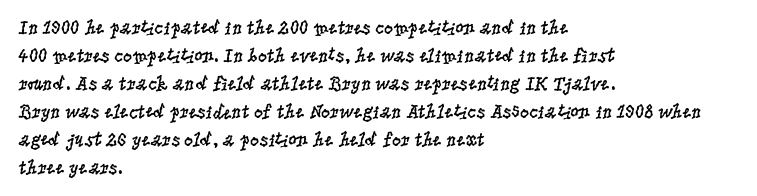
{"bold": "no", "underline": "no", "align": "left", "line_spacing": "normal", "line_spacing_ratio": 1.4, "letter_spacing": "normal", "letter_spacing_em": 0.0, "glyph_px": 20}
